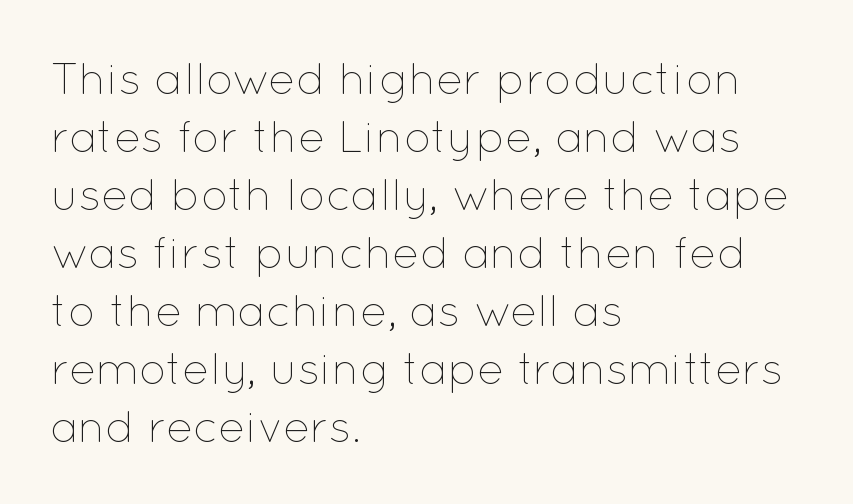
The image shows 45 px thin type, upright; set left-aligned, normal line spacing (1.29x), normal letter spacing, not underlined; low stroke contrast and a medium x-height.
